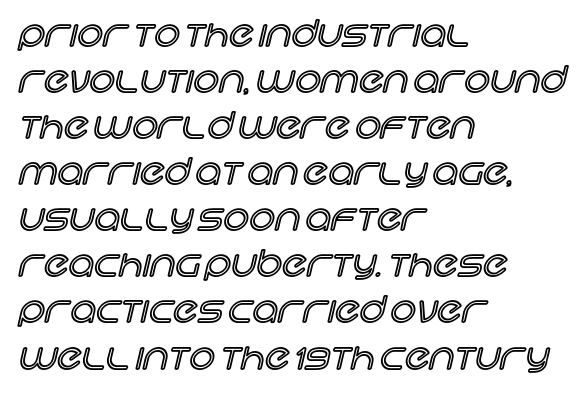
Glyph-to-glyph distance matches everyday printed text. Here the designer chose a conventional face with non-uniform glyph widths. This sample is left-justified, so line endings fall wherever the words run out. Evenly set lines give the paragraph a standard silhouette.
